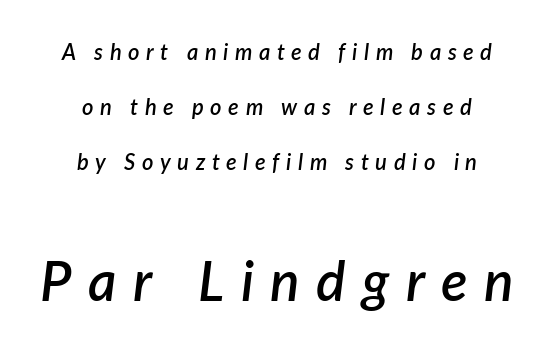
Q: Is the text bold? A: Semi-bold.
Q: Is the text italic (slanted)? A: Yes, it leans right by about 7 degrees.
Q: Is the text underlined? A: No.
Q: How is the paragraph aligned? A: Centered.
Q: Is the spacing between letters normal or unusually wide? A: Unusually wide.
Q: Is the spacing between lines tight, normal or loose? A: Loose.
Q: Which block of text is set in a larger size, the first (top) or the second (bottom)? A: The second (bottom) one.
Q: Width (condensed, normal, or wide)? A: Normal.
Q: Stroke contrast? A: Low.
Q: x-height? A: Medium.
Q: Monospaced? A: No.
